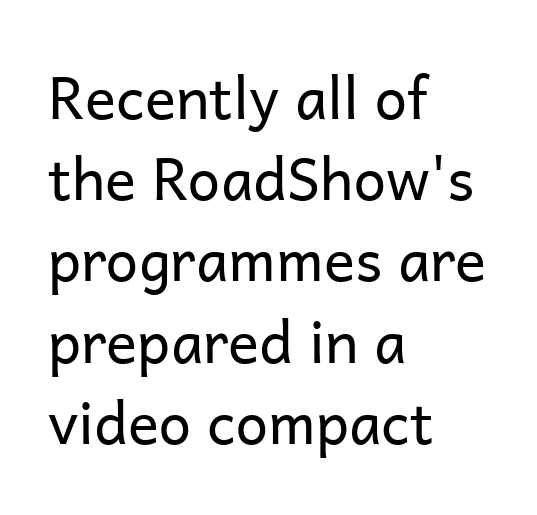
{"serif": "no", "italic": "no", "bold": "no", "weight": "regular", "width": "normal", "stroke_contrast": "low", "x_height": "medium", "monospaced": "no", "underline": "no", "align": "left", "line_spacing": "normal", "line_spacing_ratio": 1.4, "letter_spacing": "normal", "letter_spacing_em": 0.0, "glyph_px": 58}
